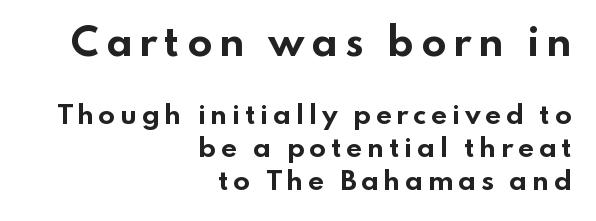
Note the varied advance widths — an 'i' is clearly narrower than an 'm'. A full-strength bold gives these letters their thick strokes. Every row of glyphs terminates at an identical x-position on the right. Visually, the top section dominates because its glyphs are scaled up.
